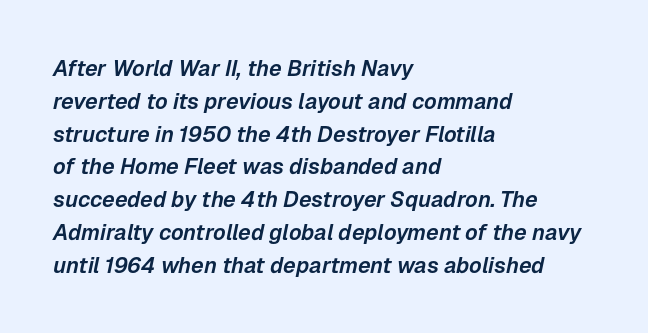
{"italic": "yes", "lean": "right", "slant_degrees": 12, "underline": "no", "align": "left", "line_spacing": "normal", "line_spacing_ratio": 1.49, "letter_spacing": "normal", "letter_spacing_em": 0.0, "glyph_px": 22}
